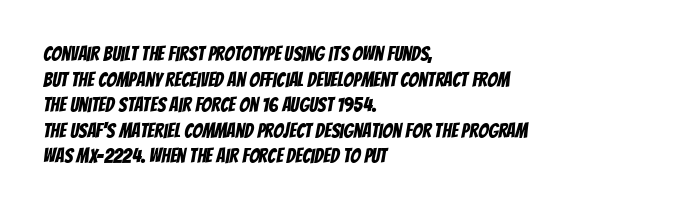
The image shows 20 px text type; set left-aligned, normal line spacing (1.28x), normal letter spacing, not underlined.
